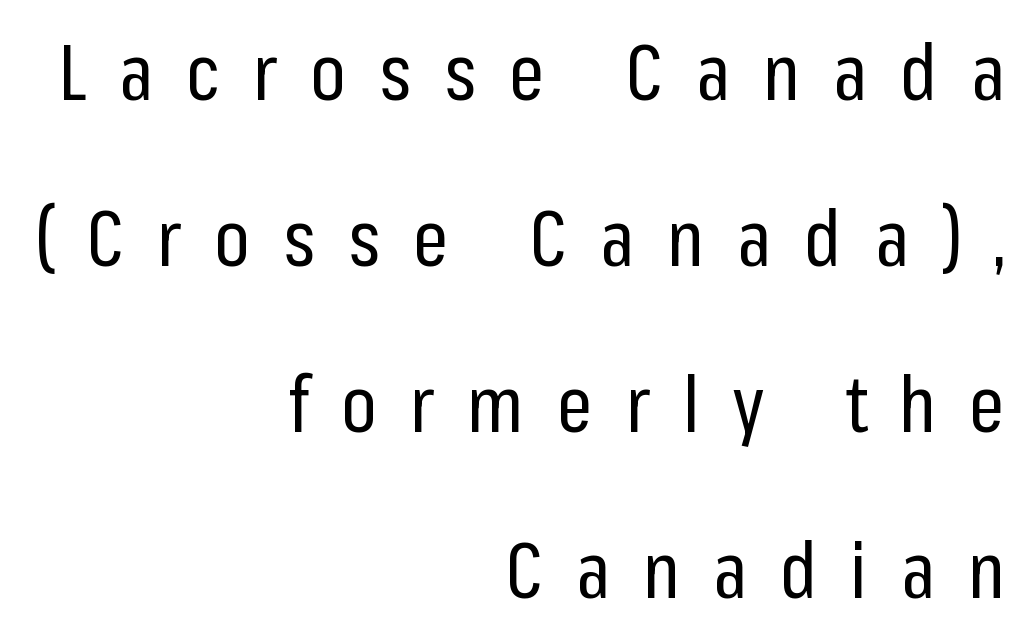
Letterform terminals end flat and unadorned throughout the passage. The passage is arranged like a letterhead date or caption credit — flush right. When letters stand straight like this, we call the style roman or upright. The face used here is proportionally spaced, like ordinary book or web type.
